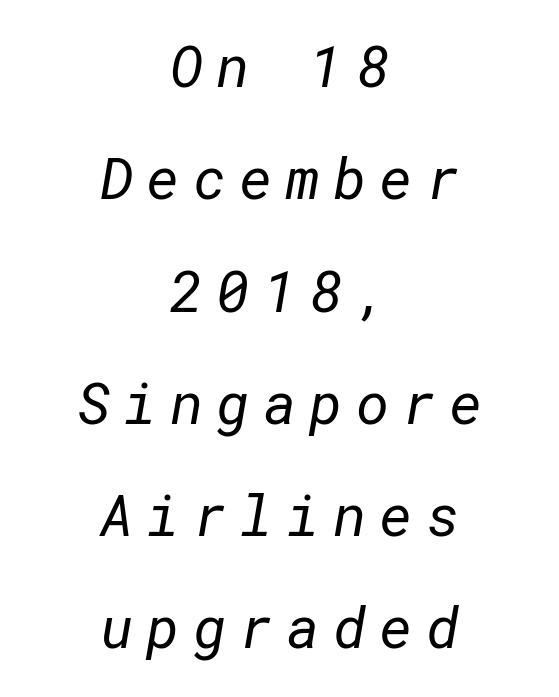
These lines stack symmetrically, like a column narrowing and widening about its center. Type style note: lacks serifs. The letterforms sit at book weight or below. A typesetter would call this leading open, well beyond the default. Is the letter spacing exaggerated? Yes — the characters are pushed far apart. The foot of each line stays bare and open.
